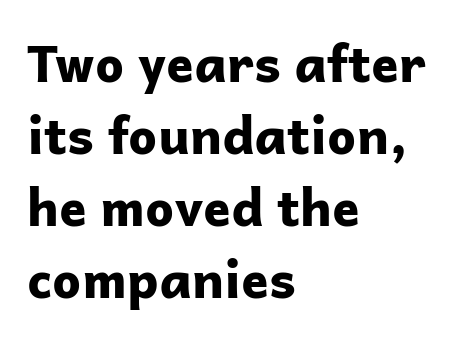
Q: Is the text bold? A: Yes.
Q: Is the text italic (slanted)? A: No, it is upright.
Q: Is the typeface a serif or a sans-serif typeface? A: Sans-serif.
Q: Is the text underlined? A: No.
Q: How is the paragraph aligned? A: Left-aligned.
Q: Is the spacing between letters normal or unusually wide? A: Normal.
Q: Is the spacing between lines tight, normal or loose? A: Normal.
Q: Width (condensed, normal, or wide)? A: Normal.
Q: Stroke contrast? A: Low.
Q: x-height? A: Medium.
Q: Monospaced? A: No.
